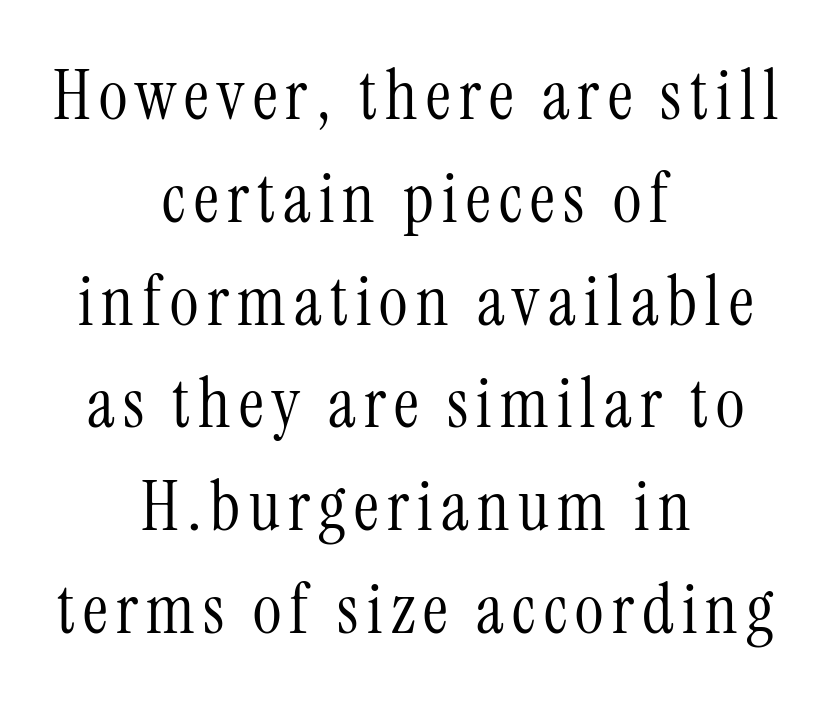
The image shows 69 px light, condensed serif type, upright; set centered, normal line spacing (1.49x), not underlined; medium stroke contrast and a medium x-height.
